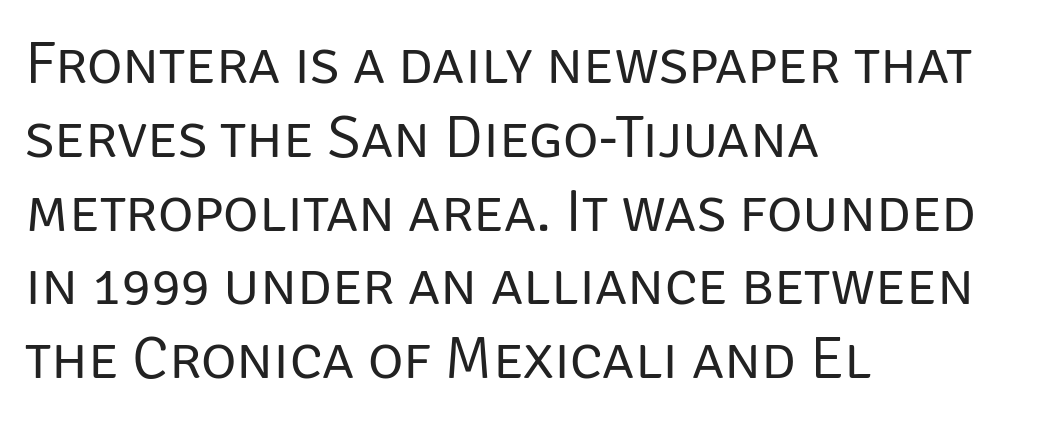
The image shows 61 px regular-weight sans-serif type, upright; set left-aligned, line spacing 1.21x, normal letter spacing, not underlined; low stroke contrast and a large x-height.
